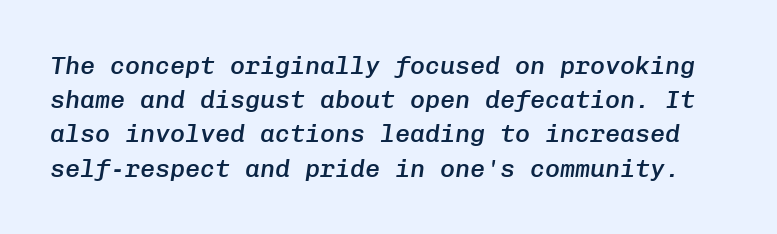
The image shows 25 px text type, italic (leaning right); set normal line spacing (1.37x), normal letter spacing, not underlined.
